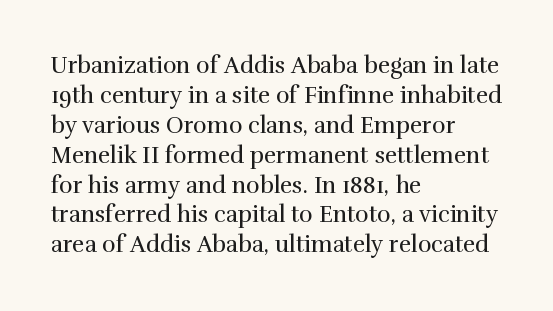
The lines are quadded left. The font sits on the lighter half of the weight spectrum, regular included. Tracking here is standard; glyphs follow each other at the usual distance. Italic? Not at all — the glyphs are vertical. Rule under the text: the space is simply empty.
